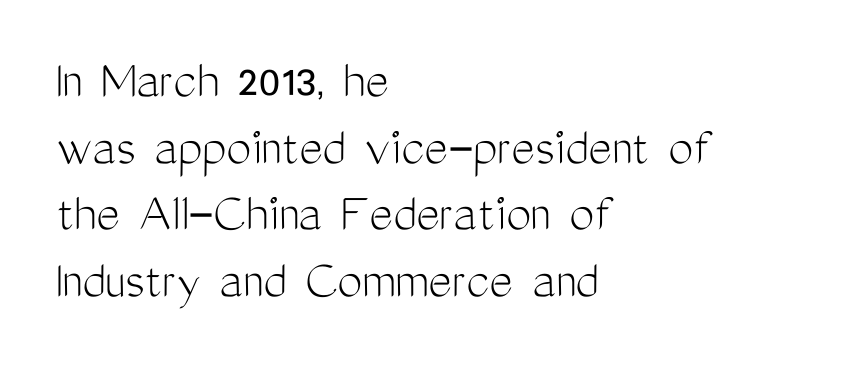
This sample has the flowing, uneven cadence of proportional lettering. The face used here is a sans, in the tradition of grotesques and geometrics. The setting favours the left margin, as ordinary paragraphs usually do. Stem width sits at or under what a default text font uses.
